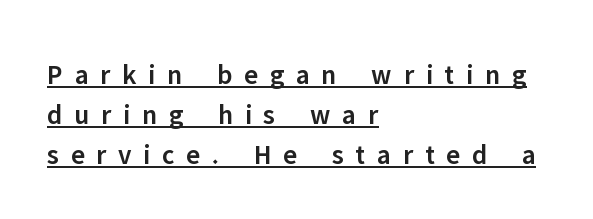
{"serif": "no", "italic": "no", "bold": "semi", "weight": "semibold", "width": "normal", "stroke_contrast": "low", "x_height": "medium", "monospaced": "no", "underline": "yes", "align": "left", "line_spacing": "normal", "line_spacing_ratio": 1.43, "letter_spacing": "wide", "letter_spacing_em": 0.42, "glyph_px": 28}
